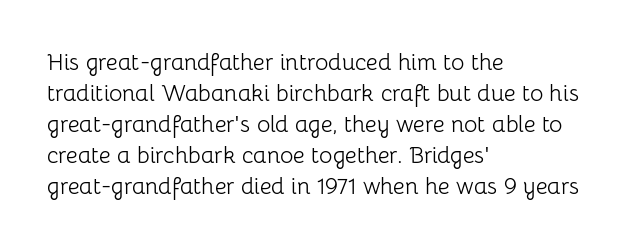
Posture: upright roman. The ragged edge is on the right, which tells us the setting is flush left. Reading down the column, the eye jumps a familiar distance to each next line. The specimen omits any rule beneath the text block's lines. The face looks like a standard text weight, possibly lighter.
